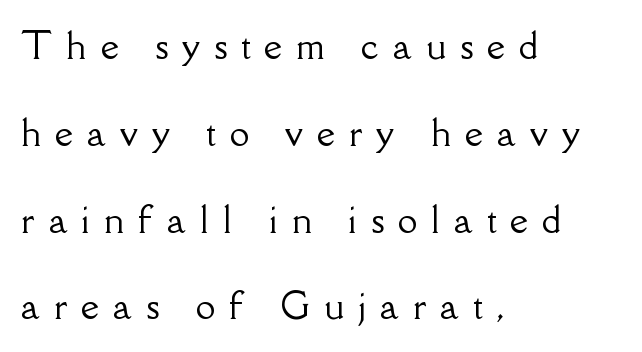
The image shows 35 px serif type, upright; set left-aligned, loose line spacing (2.48x), unusually wide letter spacing (+0.4 em), not underlined; low stroke contrast and a small x-height.
